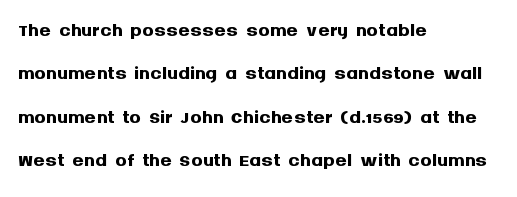
{"serif": "no", "italic": "no", "bold": "yes", "weight": "semibold", "width": "normal", "stroke_contrast": "medium", "x_height": "large", "monospaced": "no", "underline": "no", "align": "left", "line_spacing": "normal", "line_spacing_ratio": 1.5, "letter_spacing": "normal", "letter_spacing_em": 0.0, "glyph_px": 29}
